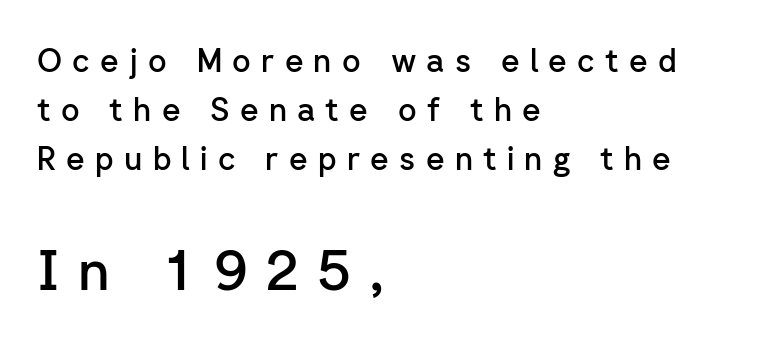
The image shows 56 px semibold sans-serif type, upright; set left-aligned, normal line spacing (1.53x), unusually wide letter spacing (+0.32 em), not underlined; the second (bottom) block is 1.75x larger; low stroke contrast and a medium x-height.
